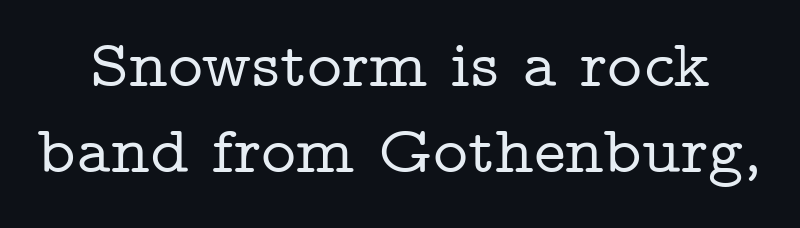
{"serif": "yes", "italic": "no", "width": "wide", "stroke_contrast": "low", "x_height": "medium", "monospaced": "no", "underline": "no", "line_spacing": "normal", "line_spacing_ratio": 1.28, "letter_spacing": "normal", "letter_spacing_em": 0.0, "glyph_px": 67}
